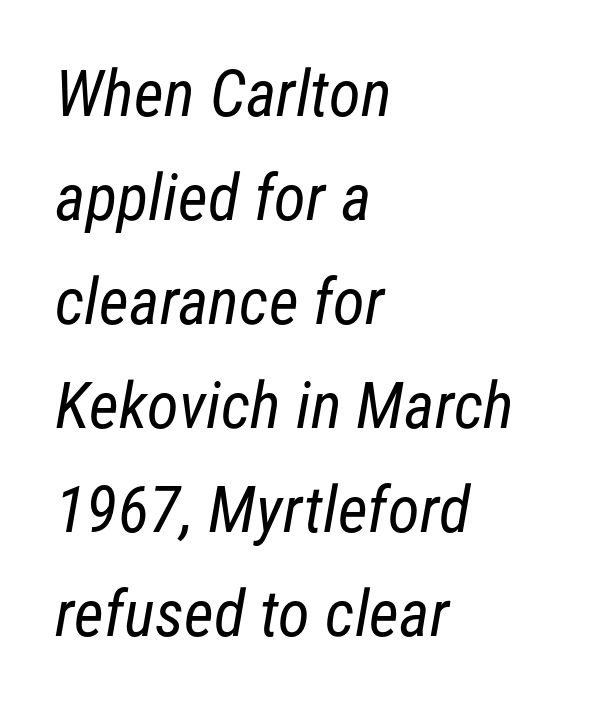
The image shows 65 px regular-weight, condensed sans-serif type; set left-aligned, normal line spacing (1.6x), normal letter spacing, not underlined; low stroke contrast and a medium x-height.
